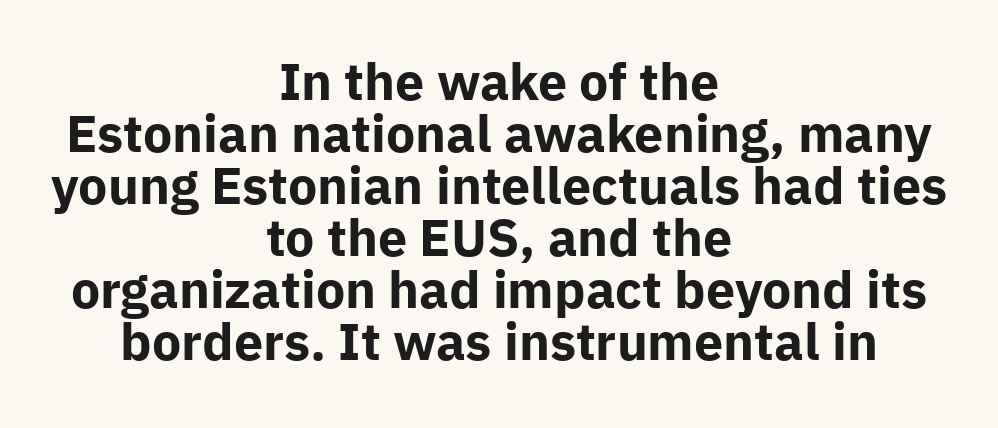
Q: Is the text bold? A: Yes.
Q: Is the text italic (slanted)? A: No, it is upright.
Q: Is the typeface a serif or a sans-serif typeface? A: Sans-serif.
Q: Is the text underlined? A: No.
Q: How is the paragraph aligned? A: Centered.
Q: Is the spacing between letters normal or unusually wide? A: Normal.
Q: Is the spacing between lines tight, normal or loose? A: Tight.
Q: Width (condensed, normal, or wide)? A: Normal.
Q: Stroke contrast? A: Low.
Q: x-height? A: Medium.
Q: Monospaced? A: No.
